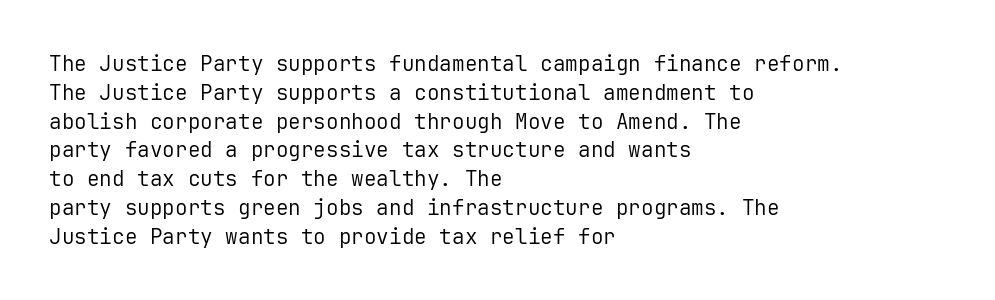
Q: Is the text bold? A: No.
Q: Is the text italic (slanted)? A: No, it is upright.
Q: Is the text underlined? A: No.
Q: How is the paragraph aligned? A: Left-aligned.
Q: Is the spacing between letters normal or unusually wide? A: Normal.
Q: Is the spacing between lines tight, normal or loose? A: Normal.
